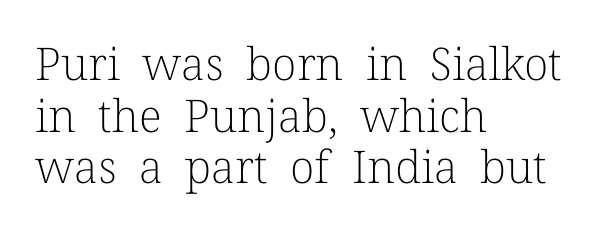
Q: Is the text bold? A: No.
Q: Is the text italic (slanted)? A: No, it is upright.
Q: Is the typeface a serif or a sans-serif typeface? A: Serif.
Q: Is the text underlined? A: No.
Q: How is the paragraph aligned? A: Left-aligned.
Q: Is the spacing between letters normal or unusually wide? A: Normal.
Q: Is the spacing between lines tight, normal or loose? A: Tight.
Q: Width (condensed, normal, or wide)? A: Normal.
Q: Stroke contrast? A: Low.
Q: x-height? A: Medium.
Q: Monospaced? A: No.
